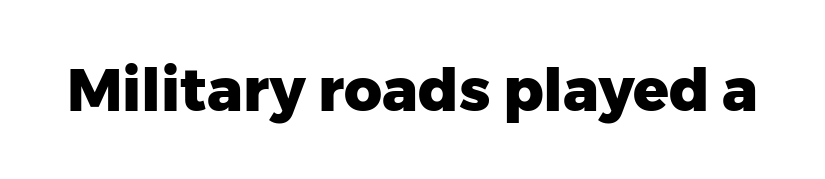
Q: Is the text bold? A: Yes.
Q: Is the text italic (slanted)? A: No, it is upright.
Q: Is the typeface a serif or a sans-serif typeface? A: Sans-serif.
Q: Is the text underlined? A: No.
Q: Is the spacing between letters normal or unusually wide? A: Normal.
Q: Width (condensed, normal, or wide)? A: Normal.
Q: Stroke contrast? A: Low.
Q: x-height? A: Medium.
Q: Monospaced? A: No.
